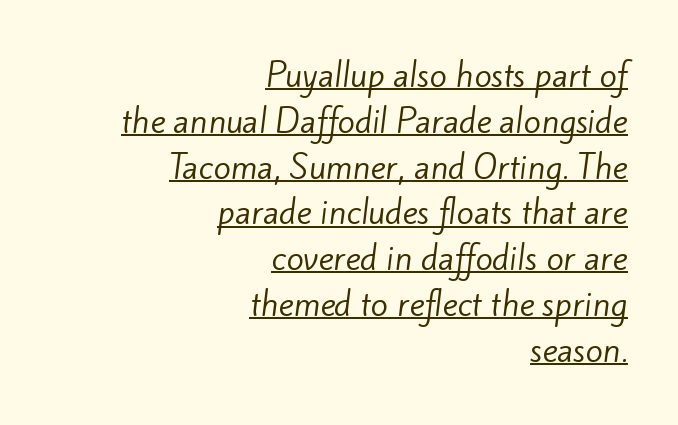
Every row of glyphs terminates at an identical x-position on the right. Caption: standard tracking, unaltered. Think of a printed novel: that variable character pitch is what you see here. Observe the absence of serifs on each vertical stroke in this sample. The weight tops out at a normal text grade.
